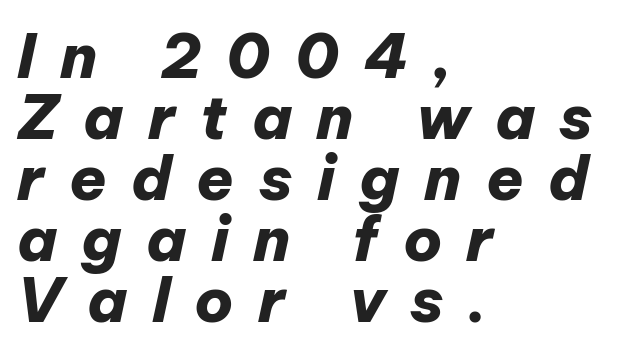
Is the block centered? No — it sits flush against the left margin. The face used here has the dense, thick strokes of a bold. Successive baselines arrive quickly, one right under another. Tracking here is generous; glyphs stand well apart from one another. An italicized treatment has been applied to the whole sample.
